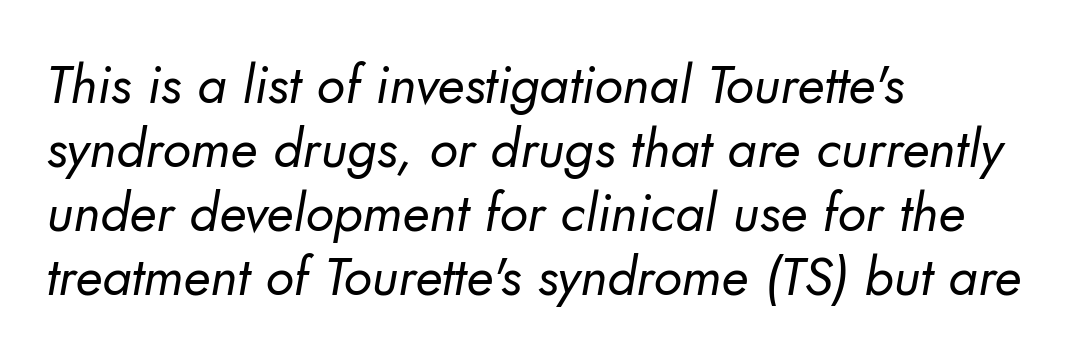
Q: Is the text bold? A: No.
Q: Is the typeface a serif or a sans-serif typeface? A: Sans-serif.
Q: Is the text underlined? A: No.
Q: How is the paragraph aligned? A: Left-aligned.
Q: Is the spacing between letters normal or unusually wide? A: Normal.
Q: Width (condensed, normal, or wide)? A: Normal.
Q: Stroke contrast? A: Low.
Q: x-height? A: Small.
Q: Monospaced? A: No.
